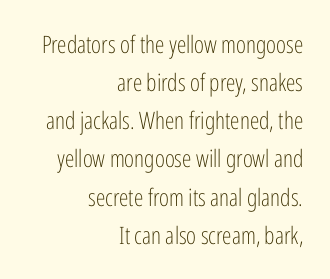
Q: Is the text bold? A: No.
Q: Is the text italic (slanted)? A: No, it is upright.
Q: Is the text underlined? A: No.
Q: How is the paragraph aligned? A: Right-aligned.
Q: Is the spacing between letters normal or unusually wide? A: Normal.
Q: Is the spacing between lines tight, normal or loose? A: Normal.
